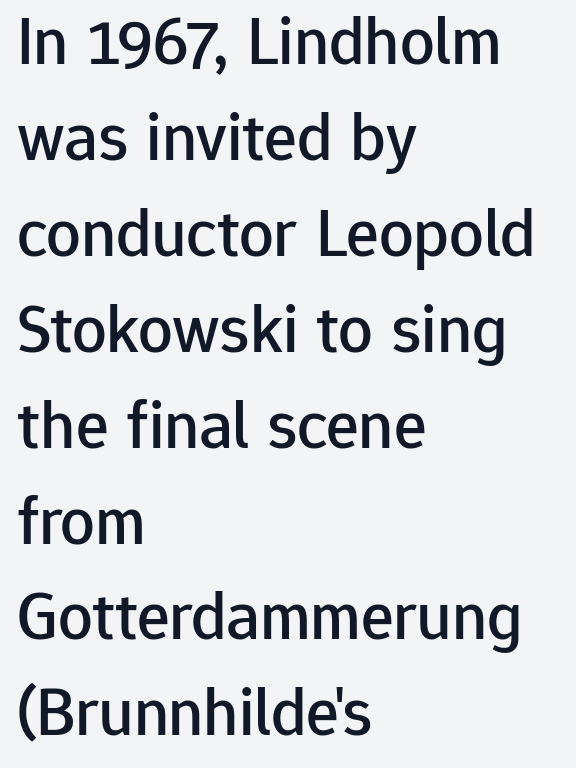
The image shows 69 px sans-serif type, upright; set left-aligned, normal line spacing (1.39x), normal letter spacing, not underlined; low stroke contrast and a medium x-height.
